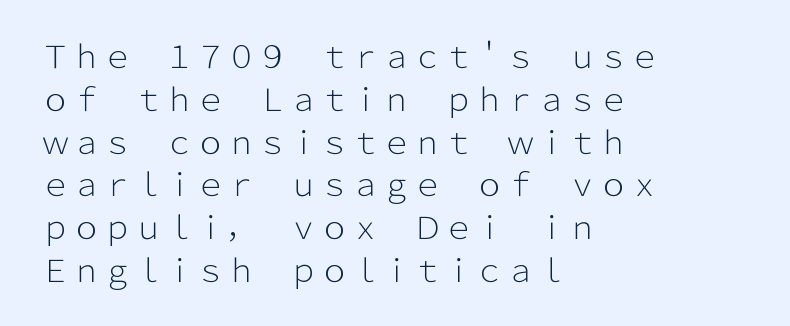
Q: Is the text bold? A: No.
Q: Is the text italic (slanted)? A: No, it is upright.
Q: Is the typeface a serif or a sans-serif typeface? A: Sans-serif.
Q: Is the text underlined? A: No.
Q: How is the paragraph aligned? A: Left-aligned.
Q: Is the spacing between letters normal or unusually wide? A: Normal.
Q: Is the spacing between lines tight, normal or loose? A: Normal.
Q: Width (condensed, normal, or wide)? A: Normal.
Q: Stroke contrast? A: Low.
Q: x-height? A: Medium.
Q: Monospaced? A: No.
